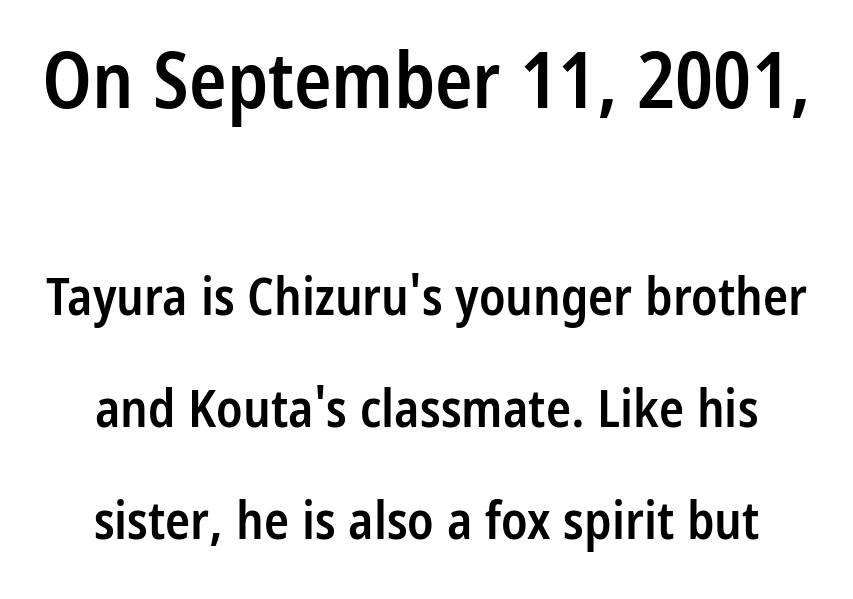
{"serif": "no", "italic": "no", "bold": "semi", "weight": "semibold", "width": "condensed", "stroke_contrast": "low", "x_height": "medium", "monospaced": "no", "underline": "no", "line_spacing": "loose", "line_spacing_ratio": 2.15, "letter_spacing": "normal", "letter_spacing_em": 0.0, "larger_block": "first", "size_ratio": 1.5, "glyph_px": 78}
